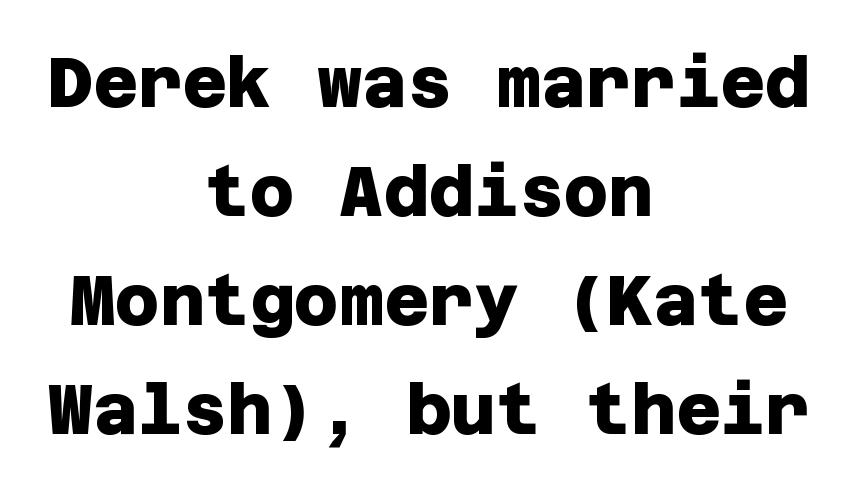
The image shows 69 px heavy sans-serif type; set centered, normal line spacing (1.58x), normal letter spacing, not underlined; low stroke contrast and a large x-height.
